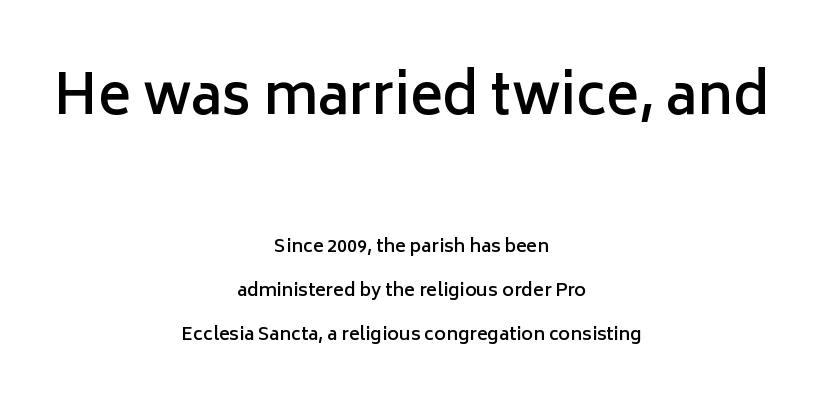
The image shows 55 px semibold sans-serif type, upright; set centered, loose line spacing (2.45x), normal letter spacing, not underlined; the first (top) block is 3.06x larger; low stroke contrast and a medium x-height.
